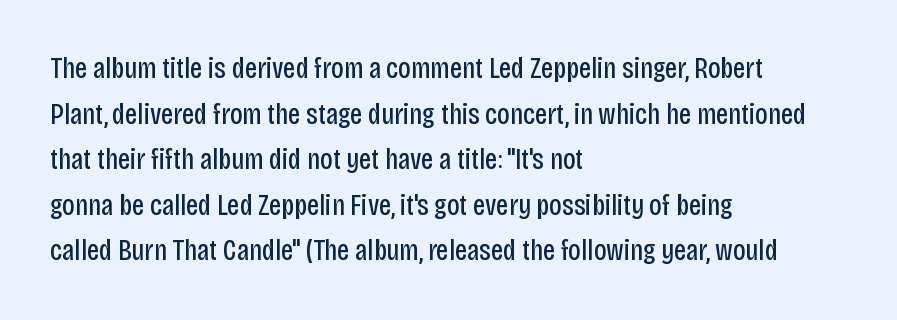
The image shows 30 px regular-weight, condensed sans-serif type, upright; set left-aligned, normal line spacing (1.52x), normal letter spacing, not underlined; low stroke contrast and a large x-height.
